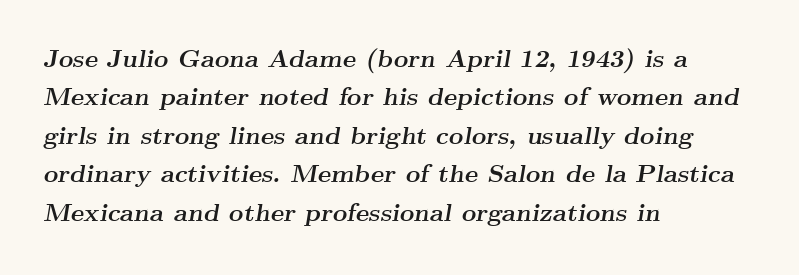
The image shows 25 px bold type, italic (leaning right); set left-aligned, normal line spacing (1.54x), normal letter spacing, not underlined.
